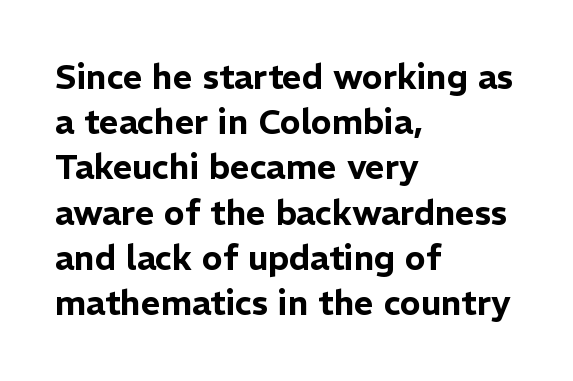
The image shows 34 px sans-serif type, upright; set left-aligned, normal line spacing (1.33x), normal letter spacing, not underlined; low stroke contrast and a medium x-height.
